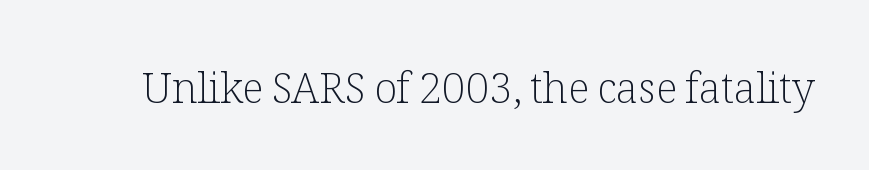
Stem width sits at or under what a default text font uses. Spacing verdict: proportional, widths tailored to each character. The foot of each line stays bare and open. These lines were composed using upright roman letters. No extra tracking has been applied to these lines. The glyphs in this specimen are seriffed.
